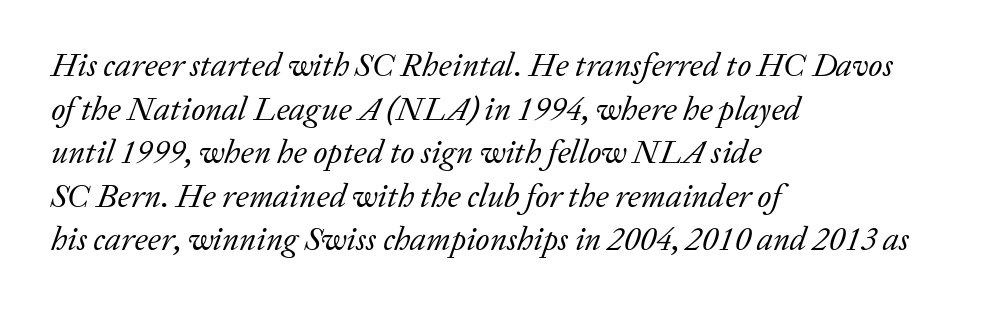
{"serif": "yes", "italic": "yes", "lean": "right", "slant_degrees": 20, "bold": "no", "weight": "regular", "width": "normal", "stroke_contrast": "low", "x_height": "medium", "monospaced": "no", "underline": "no", "align": "left", "line_spacing": "normal", "line_spacing_ratio": 1.32, "letter_spacing": "normal", "letter_spacing_em": 0.0, "glyph_px": 33}
